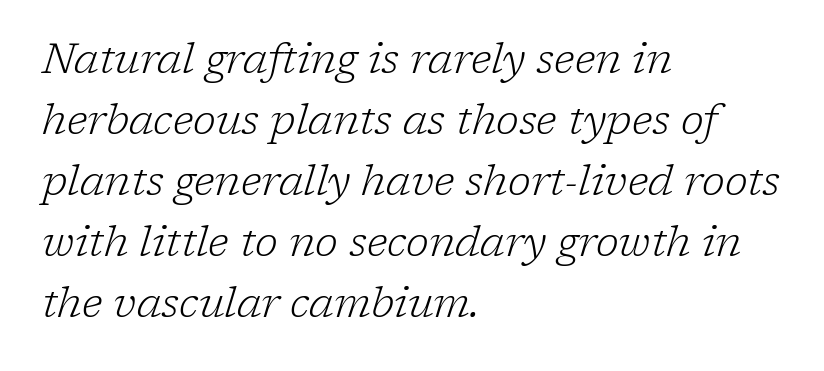
Serif or sans? Serif — the stroke terminals have little feet. Just letters on the line, the space beneath them empty. The weight would be labelled regular, book, light, or lighter still. Varying glyph widths throughout — classic text-font behaviour.
